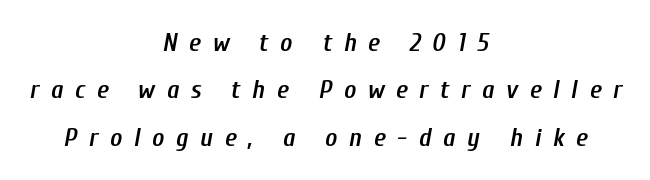
The zone under the glyphs is completely vacant. Slanted lettering throughout. The passage shown has open, widely tracked lettering throughout. The rendering uses a semibold face; strokes are thickened but not to full bold. The lines in this sample share a center point and differ in where they start and stop.
